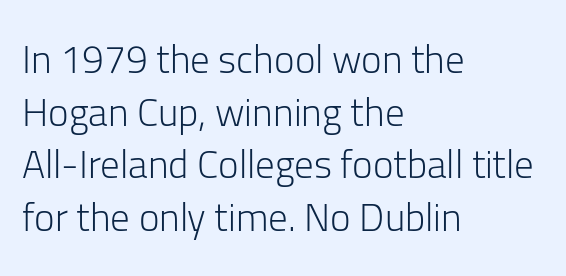
Q: Is the text bold? A: No.
Q: Is the text italic (slanted)? A: No, it is upright.
Q: Is the typeface a serif or a sans-serif typeface? A: Sans-serif.
Q: Is the text underlined? A: No.
Q: How is the paragraph aligned? A: Left-aligned.
Q: Is the spacing between letters normal or unusually wide? A: Normal.
Q: Is the spacing between lines tight, normal or loose? A: Normal.
Q: Width (condensed, normal, or wide)? A: Normal.
Q: Stroke contrast? A: Low.
Q: x-height? A: Medium.
Q: Monospaced? A: No.
